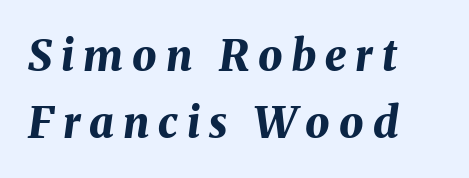
The rendering inserts visible extra space after every character. Spacing verdict: proportional, widths tailored to each character. Caption: bold face, heavy strokes. Italic? Definitely — the glyphs are oblique. Descender tails drop into unmarked territory.
